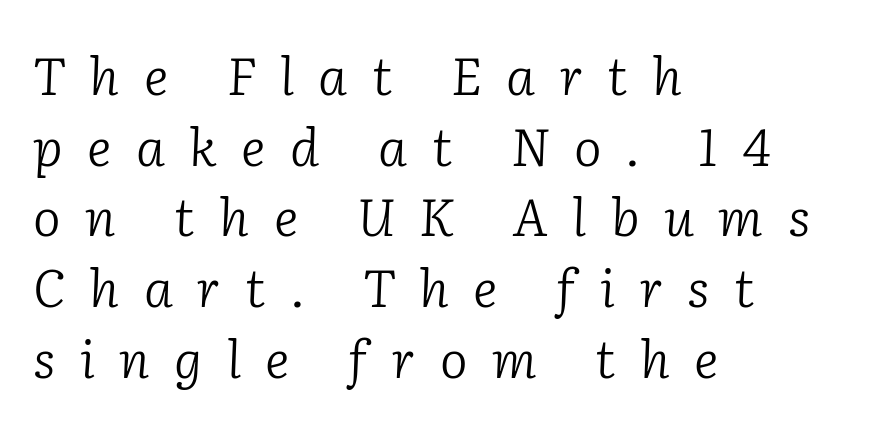
Students, note that the glyphs here are deliberately spaced far apart. Would a proofreader flag this as italicized? Yes. Character widths vary here, with narrow letters taking less room than wide ones. The lines are quadded left. Plain, unruled lines of type. Notice how descenders clear the ascenders below comfortably — that's standard leading.
